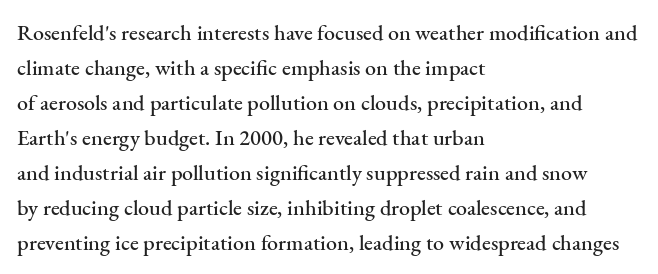
Q: Is the text italic (slanted)? A: No, it is upright.
Q: Is the text underlined? A: No.
Q: How is the paragraph aligned? A: Left-aligned.
Q: Is the spacing between letters normal or unusually wide? A: Normal.
Q: Is the spacing between lines tight, normal or loose? A: Normal.
